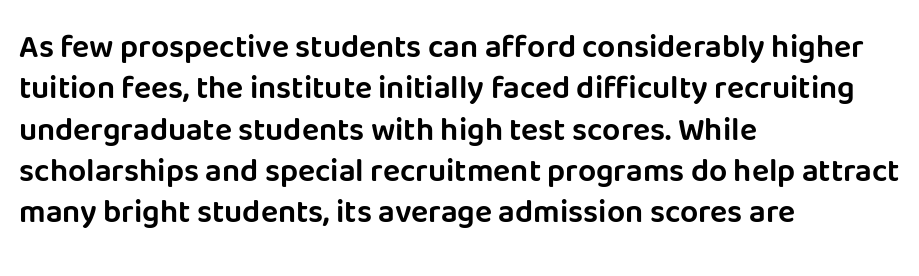
The image shows 32 px sans-serif type, upright; set left-aligned, normal line spacing (1.29x), normal letter spacing, not underlined; low stroke contrast and a large x-height.
